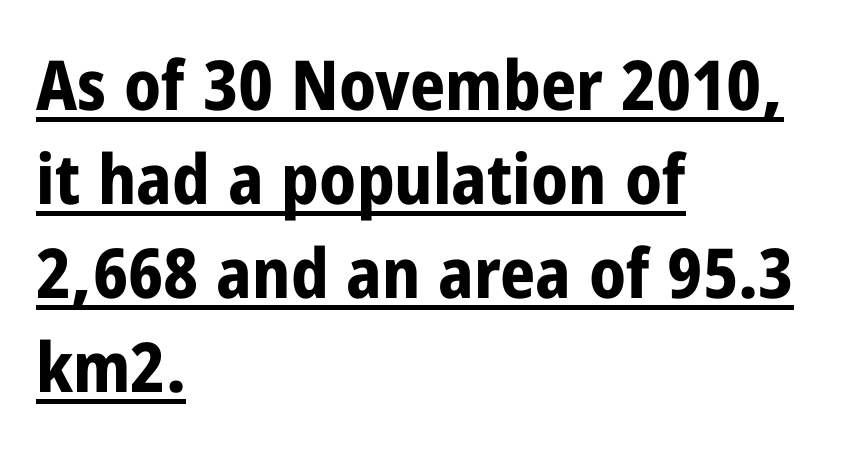
Q: Is the text bold? A: Yes.
Q: Is the text italic (slanted)? A: No, it is upright.
Q: Is the typeface a serif or a sans-serif typeface? A: Sans-serif.
Q: Is the text underlined? A: Yes.
Q: How is the paragraph aligned? A: Left-aligned.
Q: Is the spacing between letters normal or unusually wide? A: Normal.
Q: Is the spacing between lines tight, normal or loose? A: Normal.
Q: Width (condensed, normal, or wide)? A: Condensed.
Q: Stroke contrast? A: Low.
Q: x-height? A: Medium.
Q: Monospaced? A: No.
